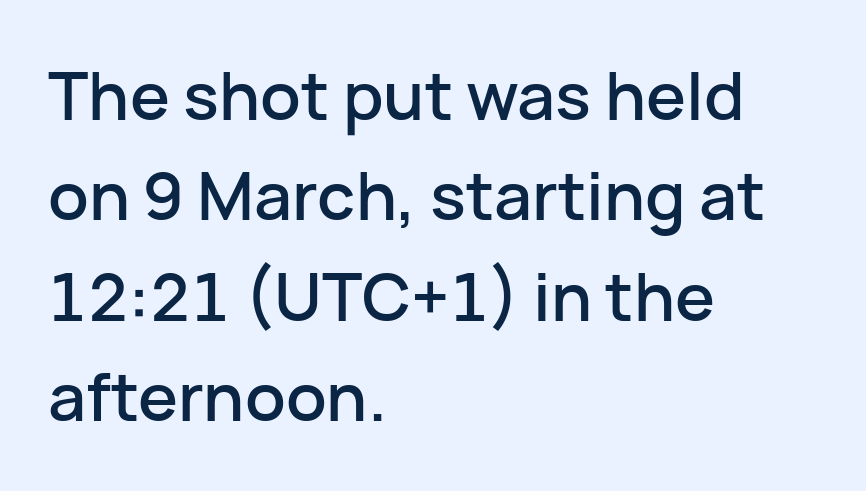
The image shows 67 px sans-serif type, upright; set left-aligned, normal line spacing (1.5x), normal letter spacing, not underlined; low stroke contrast and a medium x-height.
